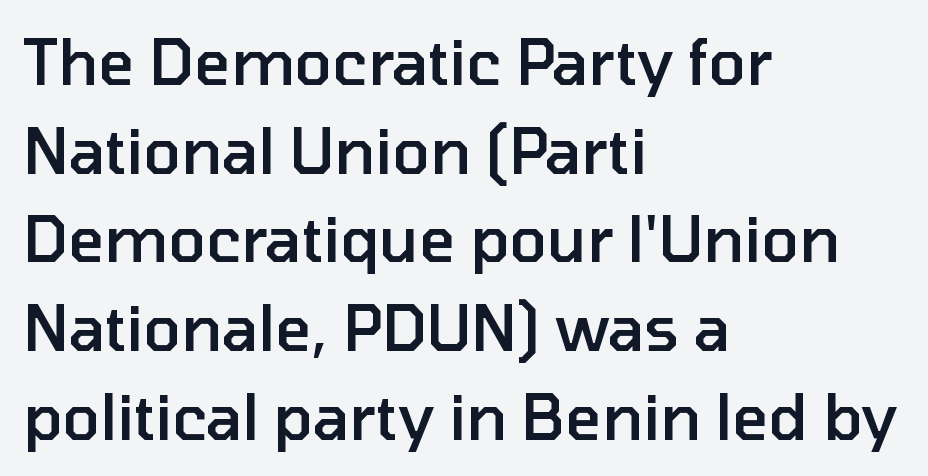
The image shows 62 px semibold sans-serif type, upright; set left-aligned, normal line spacing (1.43x), normal letter spacing, not underlined; low stroke contrast and a medium x-height.
